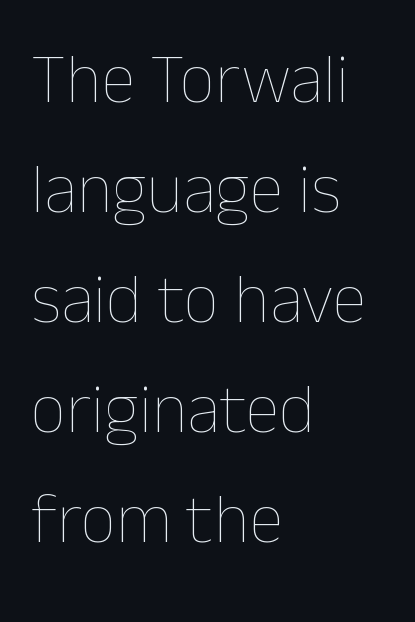
Q: Is the text bold? A: No.
Q: Is the text italic (slanted)? A: No, it is upright.
Q: Is the text underlined? A: No.
Q: How is the paragraph aligned? A: Left-aligned.
Q: Is the spacing between letters normal or unusually wide? A: Normal.
Q: Is the spacing between lines tight, normal or loose? A: Normal.
Q: Width (condensed, normal, or wide)? A: Normal.
Q: Stroke contrast? A: Low.
Q: x-height? A: Medium.
Q: Monospaced? A: No.
